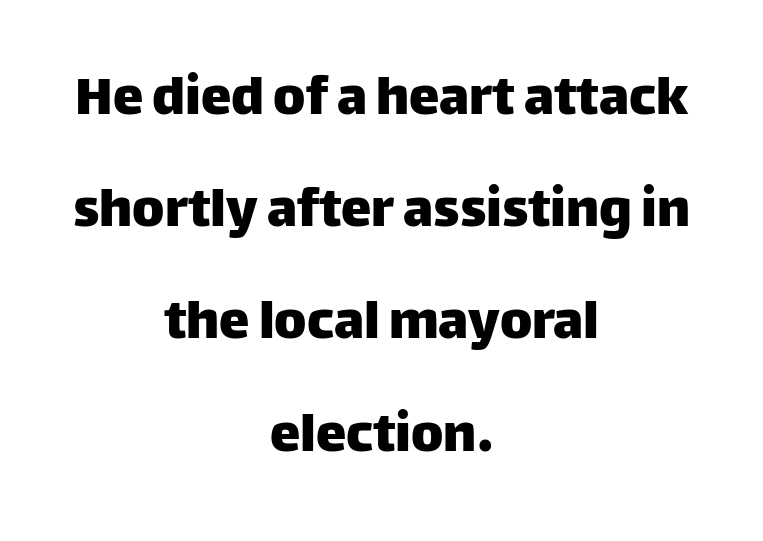
The rendering positions every line midway between the sides. How are the letters spaced? Ordinarily, with no added tracking. If you drew a line through each stem, it would be perfectly vertical. Each letter's strokes conclude bluntly, with no projecting serifs. Each row of text sits above clean, open space. A typesetter would call this proportional, since set widths differ per character.
